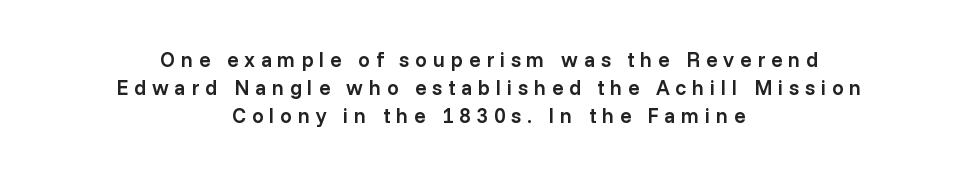
Q: Is the text bold? A: Semi-bold.
Q: Is the text italic (slanted)? A: No, it is upright.
Q: Is the text underlined? A: No.
Q: How is the paragraph aligned? A: Centered.
Q: Is the spacing between letters normal or unusually wide? A: Unusually wide.
Q: Is the spacing between lines tight, normal or loose? A: Normal.
